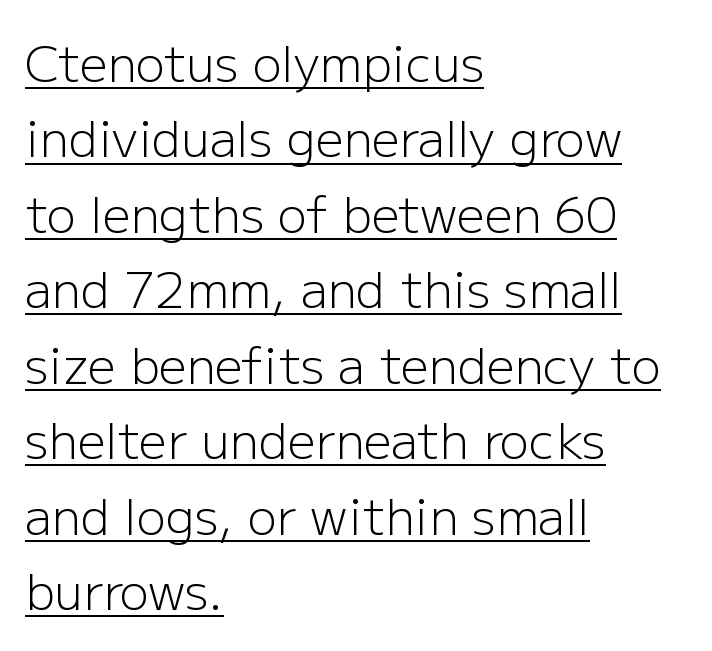
The image shows 49 px light sans-serif type, upright; set left-aligned, normal line spacing (1.54x), normal letter spacing, underlined; low stroke contrast and a medium x-height.
